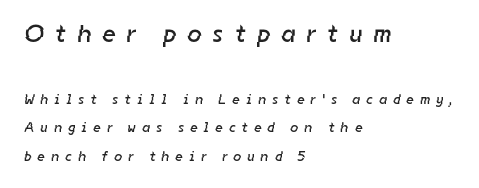
Q: Is the text bold? A: No.
Q: Is the text underlined? A: No.
Q: How is the paragraph aligned? A: Left-aligned.
Q: Is the spacing between letters normal or unusually wide? A: Unusually wide.
Q: Is the spacing between lines tight, normal or loose? A: Loose.
Q: Which block of text is set in a larger size, the first (top) or the second (bottom)? A: The first (top) one.
